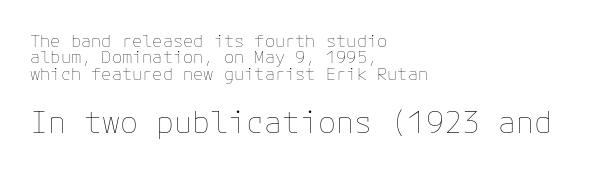
{"italic": "no", "bold": "no", "weight": "thin", "width": "normal", "stroke_contrast": "low", "x_height": "medium", "underline": "no", "align": "left", "line_spacing": "tight", "line_spacing_ratio": 0.97, "letter_spacing": "normal", "letter_spacing_em": 0.0, "larger_block": "second", "size_ratio": 1.76, "glyph_px": 30}
